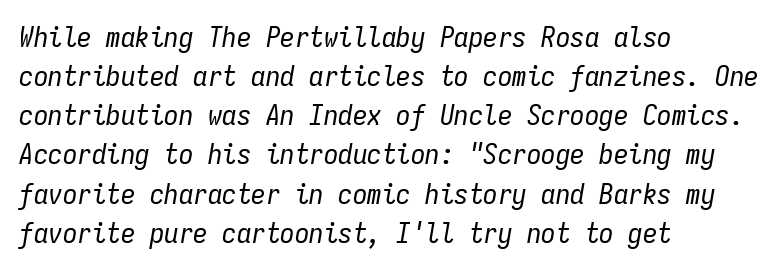
The image shows 29 px regular-weight, condensed type, italic (leaning right), monospaced; set left-aligned, normal line spacing (1.35x), normal letter spacing, not underlined; low stroke contrast and a medium x-height.
